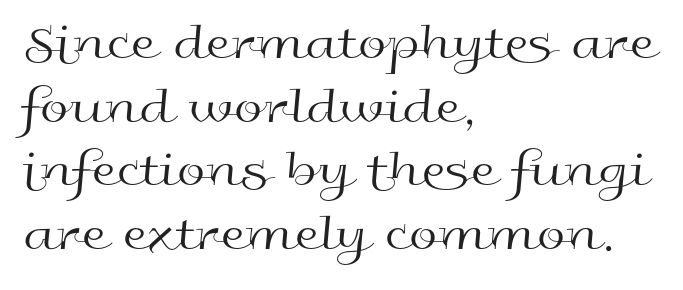
Each letter keeps its own natural width here, so spacing adapts to shape. Compared with a centered layout, this one pins lines to the left instead. The weight tops out at a normal text grade. This rendering features lettering with no underline. Grotesque or geometric, the face here clearly has no serifs.
